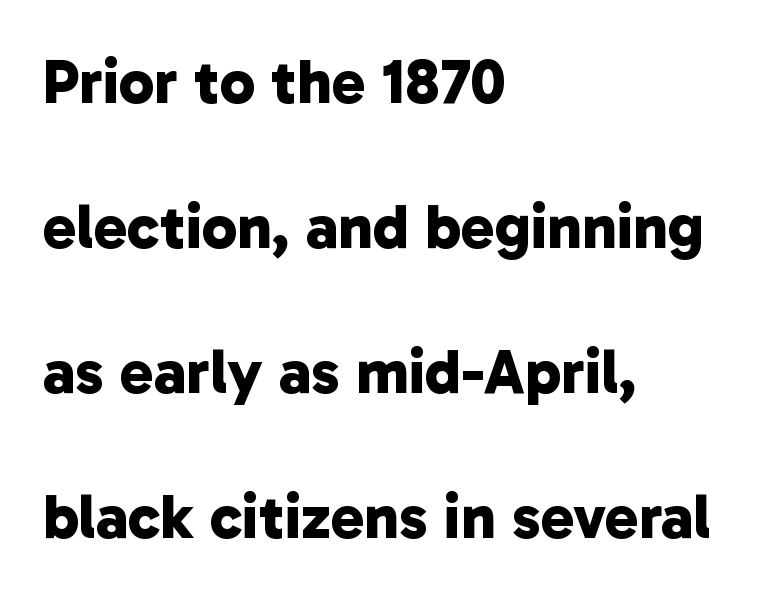
The image shows 63 px bold sans-serif type; set left-aligned, loose line spacing (2.3x), normal letter spacing, not underlined; low stroke contrast and a medium x-height.
